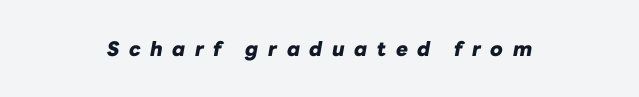
The image shows 20 px bold type, italic (leaning right); set centered, unusually wide letter spacing (+0.48 em), not underlined.
